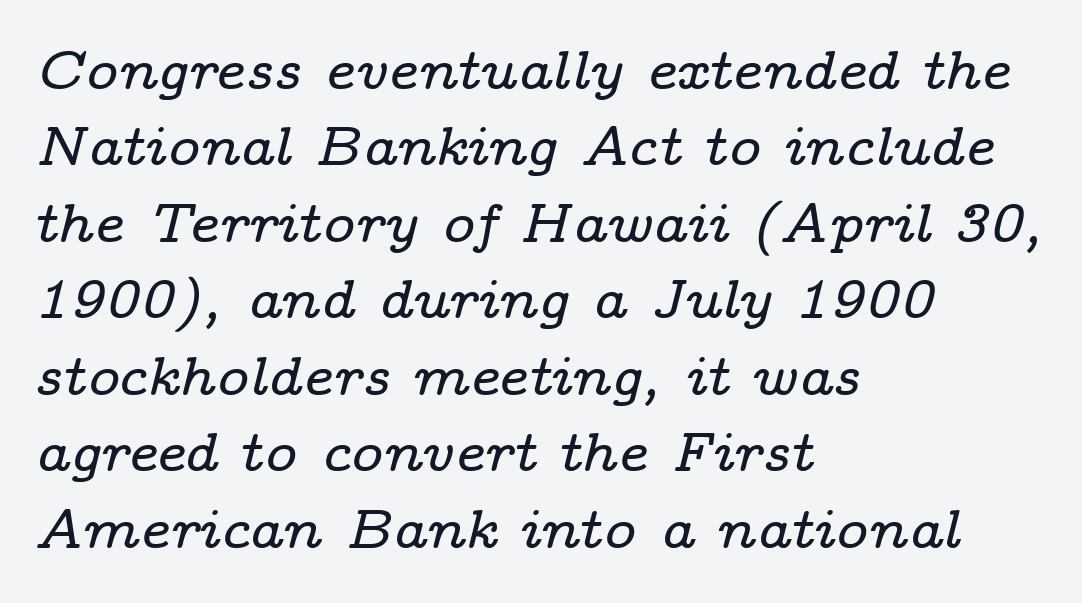
Caption: standard tracking, unaltered. An italicized treatment has been applied to the whole sample. Baseline-to-baseline distance is the conventional proportion of letter height. Unmarked baselines from the first word to the last. Each letter keeps its own natural width here, so spacing adapts to shape. Each letter's strokes conclude with small projecting serifs.
